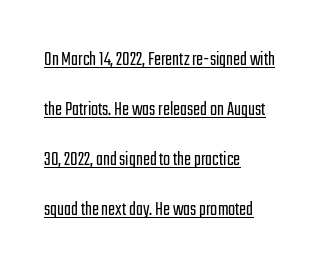
The image shows 21 px text type, upright; set left-aligned, loose line spacing (2.38x), normal letter spacing, underlined.
